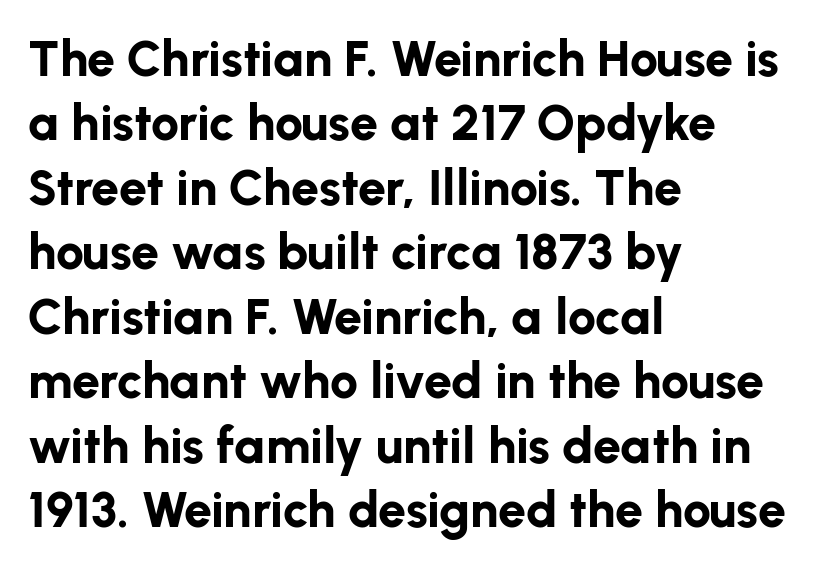
{"serif": "no", "italic": "no", "bold": "yes", "weight": "bold", "width": "normal", "stroke_contrast": "low", "x_height": "medium", "monospaced": "no", "underline": "no", "align": "left", "line_spacing": "normal", "line_spacing_ratio": 1.29, "letter_spacing": "normal", "letter_spacing_em": 0.0, "glyph_px": 50}
